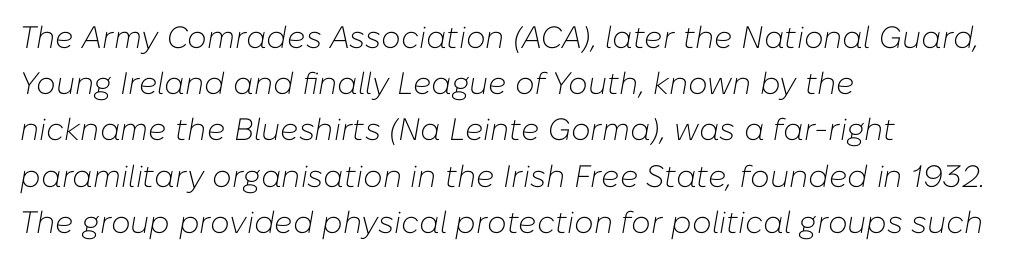
The image shows 31 px light type, italic (leaning right); set left-aligned, normal line spacing (1.49x), normal letter spacing, not underlined; low stroke contrast and a medium x-height.
